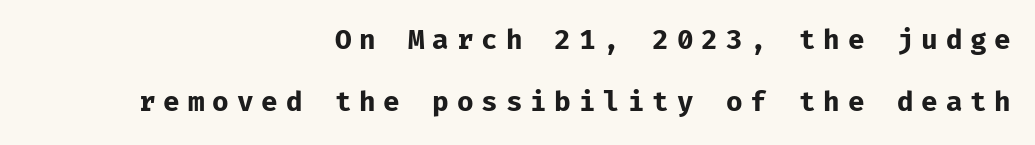
Q: Is the text bold? A: Yes.
Q: Is the text italic (slanted)? A: No, it is upright.
Q: Is the text underlined? A: No.
Q: How is the paragraph aligned? A: Right-aligned.
Q: Is the spacing between letters normal or unusually wide? A: Unusually wide.
Q: Is the spacing between lines tight, normal or loose? A: Loose.
